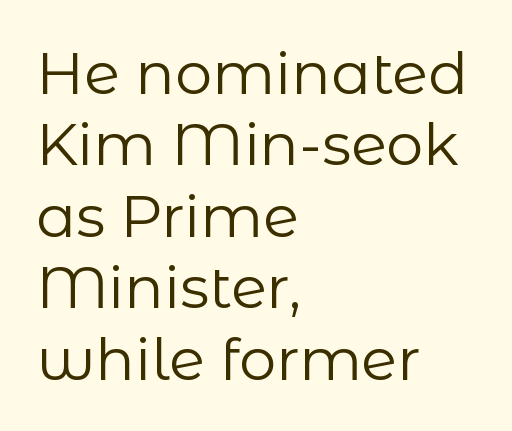
Q: Is the text bold? A: No.
Q: Is the text italic (slanted)? A: No, it is upright.
Q: Is the typeface a serif or a sans-serif typeface? A: Sans-serif.
Q: Is the text underlined? A: No.
Q: How is the paragraph aligned? A: Left-aligned.
Q: Is the spacing between letters normal or unusually wide? A: Normal.
Q: Width (condensed, normal, or wide)? A: Normal.
Q: Stroke contrast? A: Low.
Q: x-height? A: Medium.
Q: Monospaced? A: No.
